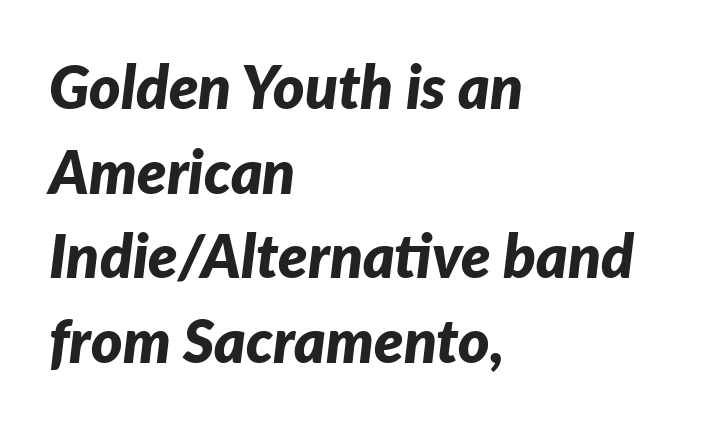
Q: Is the text bold? A: Yes.
Q: Is the text italic (slanted)? A: Yes, it leans right by about 7 degrees.
Q: Is the text underlined? A: No.
Q: How is the paragraph aligned? A: Left-aligned.
Q: Is the spacing between letters normal or unusually wide? A: Normal.
Q: Is the spacing between lines tight, normal or loose? A: Normal.
Q: Width (condensed, normal, or wide)? A: Normal.
Q: Stroke contrast? A: Low.
Q: x-height? A: Medium.
Q: Monospaced? A: No.
